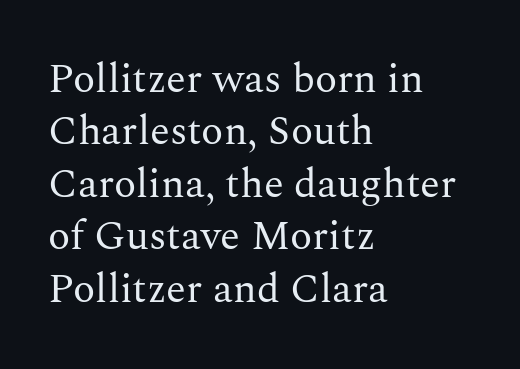
Q: Is the text bold? A: No.
Q: Is the text italic (slanted)? A: No, it is upright.
Q: Is the typeface a serif or a sans-serif typeface? A: Serif.
Q: Is the text underlined? A: No.
Q: How is the paragraph aligned? A: Left-aligned.
Q: Is the spacing between letters normal or unusually wide? A: Normal.
Q: Is the spacing between lines tight, normal or loose? A: Normal.
Q: Width (condensed, normal, or wide)? A: Normal.
Q: Stroke contrast? A: Medium.
Q: x-height? A: Medium.
Q: Monospaced? A: No.
